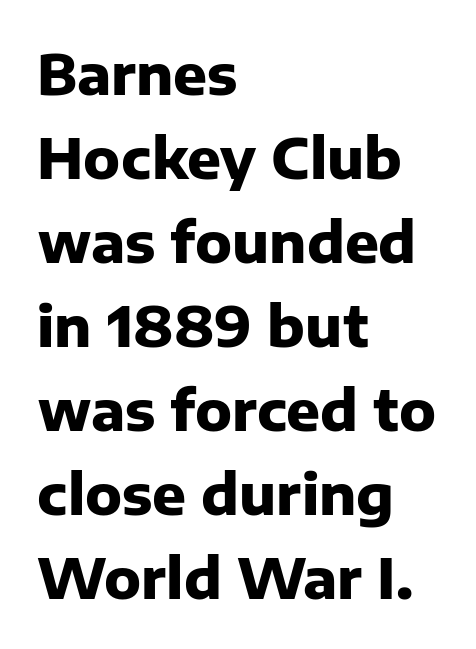
The image shows 56 px heavy sans-serif type, upright; set left-aligned, normal line spacing (1.5x), normal letter spacing, not underlined; low stroke contrast and a medium x-height.
